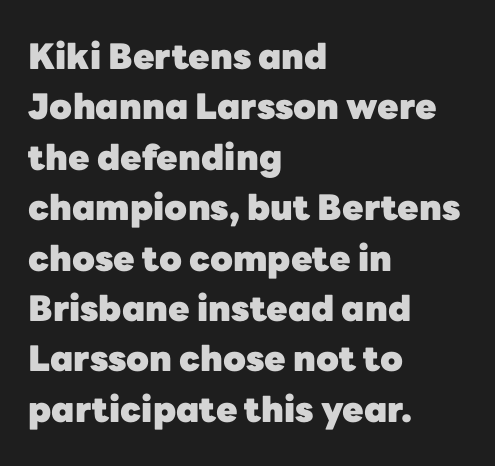
Anything drawn beneath the words? Only blank space. Nope, no serifs anywhere on these letters. This block has exactly the height ordinary leading produces. Each word holds together tightly as a unit, with standard inter-letter gaps. Unlike italic type, these characters show no tilt at all.
